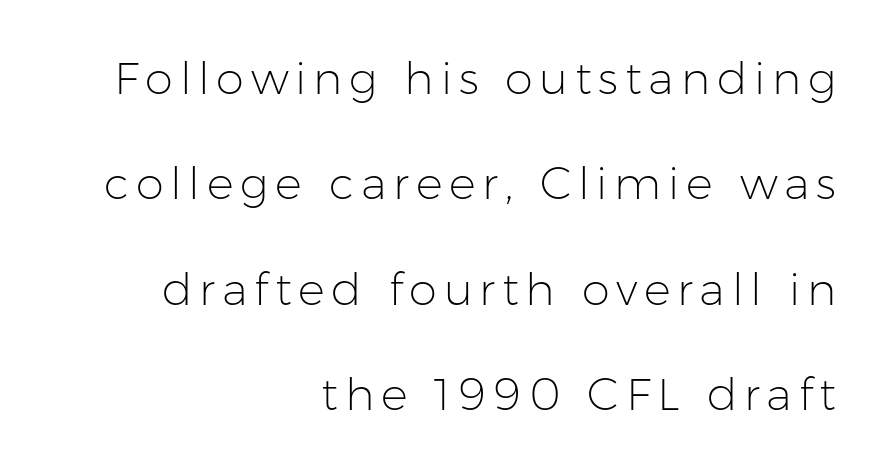
Q: Is the text bold? A: No.
Q: Is the text italic (slanted)? A: No, it is upright.
Q: Is the typeface a serif or a sans-serif typeface? A: Sans-serif.
Q: Is the text underlined? A: No.
Q: How is the paragraph aligned? A: Right-aligned.
Q: Is the spacing between lines tight, normal or loose? A: Loose.
Q: Width (condensed, normal, or wide)? A: Normal.
Q: Stroke contrast? A: Low.
Q: x-height? A: Medium.
Q: Monospaced? A: No.
